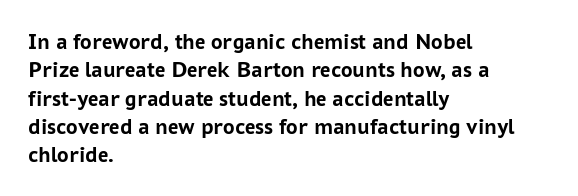
Q: Is the text bold? A: Yes.
Q: Is the text italic (slanted)? A: No, it is upright.
Q: Is the text underlined? A: No.
Q: How is the paragraph aligned? A: Left-aligned.
Q: Is the spacing between letters normal or unusually wide? A: Normal.
